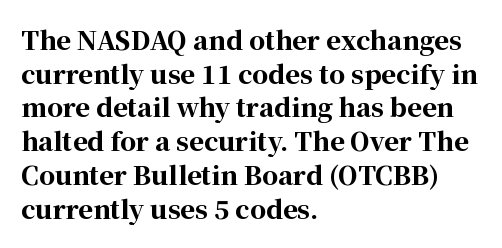
{"italic": "no", "bold": "yes", "underline": "no", "align": "left", "line_spacing": "normal", "line_spacing_ratio": 1.35, "letter_spacing": "normal", "letter_spacing_em": 0.0, "glyph_px": 25}
